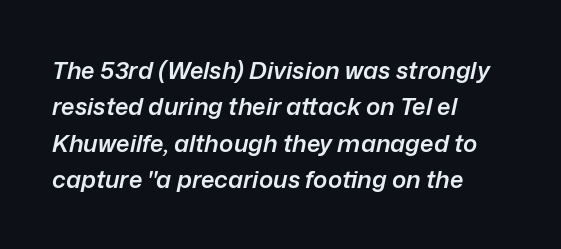
Q: Is the text bold? A: Semi-bold.
Q: Is the text italic (slanted)? A: Yes, it leans right by about 12 degrees.
Q: Is the text underlined? A: No.
Q: How is the paragraph aligned? A: Left-aligned.
Q: Is the spacing between letters normal or unusually wide? A: Normal.
Q: Is the spacing between lines tight, normal or loose? A: Normal.
